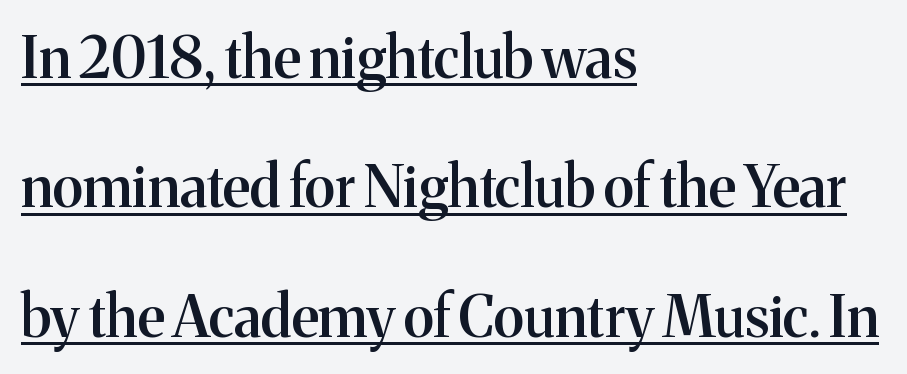
The image shows 57 px semibold serif type, upright; set left-aligned, loose line spacing (2.27x), normal letter spacing, underlined; medium stroke contrast and a medium x-height.
